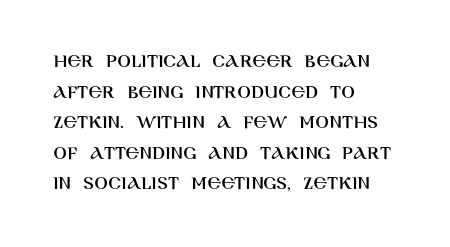
Q: Is the text italic (slanted)? A: No, it is upright.
Q: Is the text underlined? A: No.
Q: How is the paragraph aligned? A: Left-aligned.
Q: Is the spacing between letters normal or unusually wide? A: Normal.
Q: Is the spacing between lines tight, normal or loose? A: Normal.
